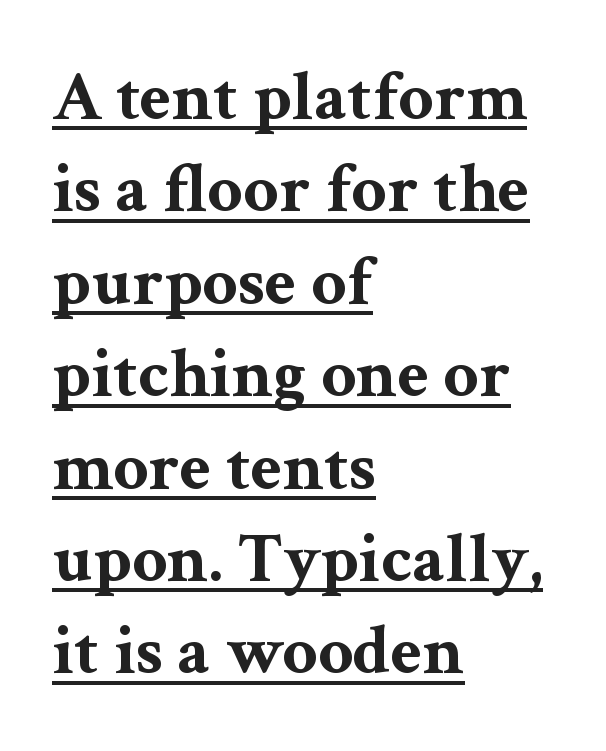
Q: Is the text bold? A: Yes.
Q: Is the text italic (slanted)? A: No, it is upright.
Q: Is the typeface a serif or a sans-serif typeface? A: Serif.
Q: Is the text underlined? A: Yes.
Q: How is the paragraph aligned? A: Left-aligned.
Q: Is the spacing between letters normal or unusually wide? A: Normal.
Q: Is the spacing between lines tight, normal or loose? A: Normal.
Q: Width (condensed, normal, or wide)? A: Wide.
Q: Stroke contrast? A: Medium.
Q: x-height? A: Medium.
Q: Monospaced? A: No.
